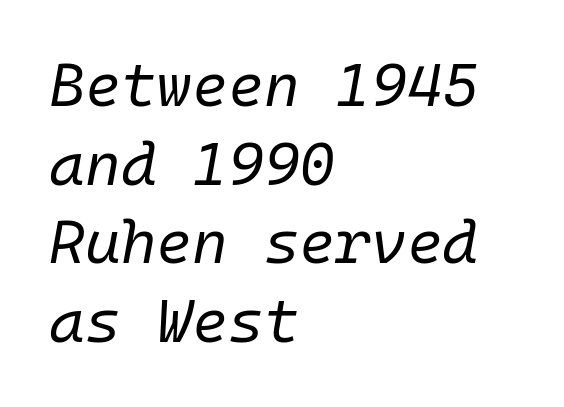
Leading matches the norm, producing a regular column. Letters have the restrained weight of plain body copy at most. Spacing between characters is what you'd get straight out of the box. Words float on clear page, feet unadorned. A student would call this left alignment; a typographer would say flush left, rag right. Looks like terminal output: every glyph gets an equal slot.
